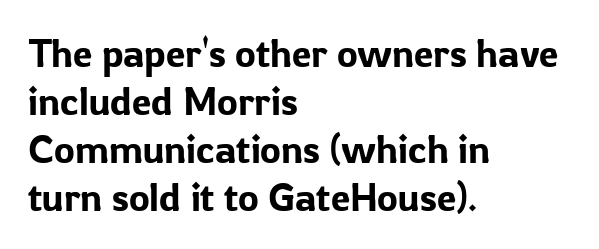
{"serif": "no", "italic": "no", "width": "normal", "stroke_contrast": "low", "x_height": "medium", "monospaced": "no", "underline": "no", "align": "left", "line_spacing_ratio": 1.23, "letter_spacing": "normal", "letter_spacing_em": 0.0, "glyph_px": 39}
